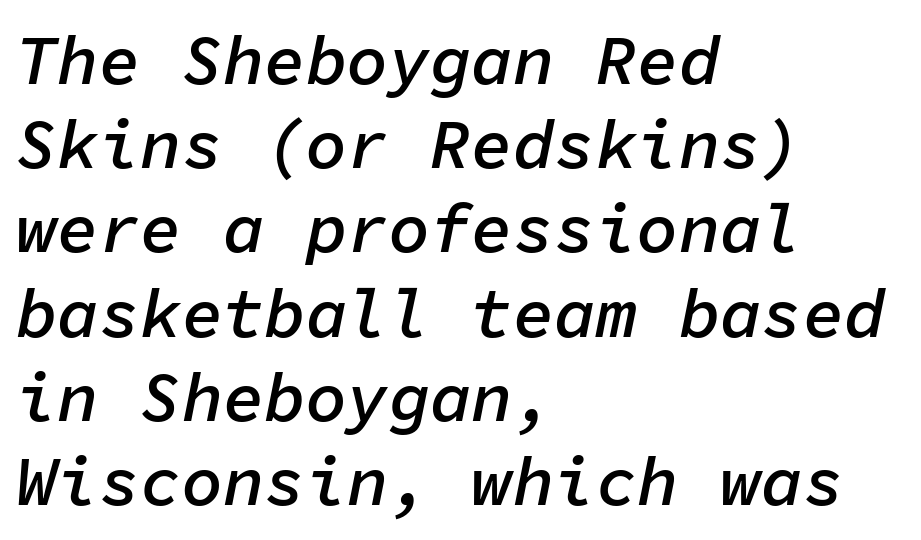
Honestly, the letter spacing is just normal — you wouldn't notice it. The face used here is monospaced, like something from a code editor. Beneath every word, the page is bare. The face used here has a pronounced slope to its letters.
